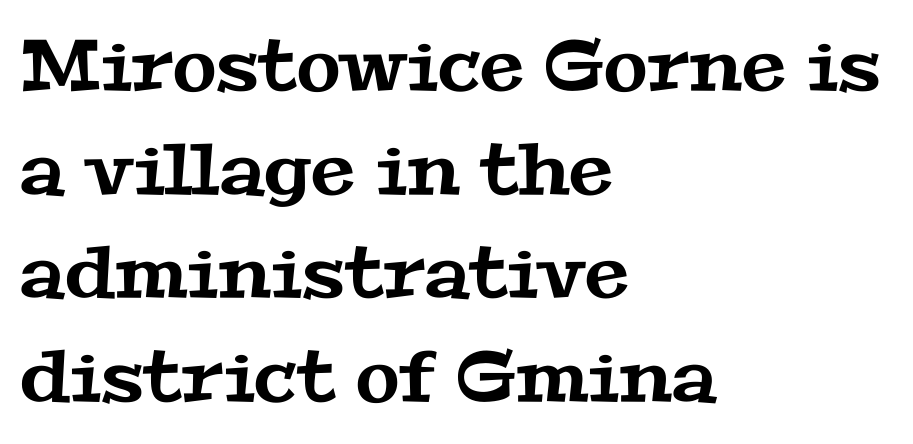
Q: Is the typeface a serif or a sans-serif typeface? A: Serif.
Q: Is the text underlined? A: No.
Q: How is the paragraph aligned? A: Left-aligned.
Q: Is the spacing between letters normal or unusually wide? A: Normal.
Q: Is the spacing between lines tight, normal or loose? A: Normal.
Q: Width (condensed, normal, or wide)? A: Wide.
Q: Stroke contrast? A: Medium.
Q: x-height? A: Medium.
Q: Monospaced? A: No.
